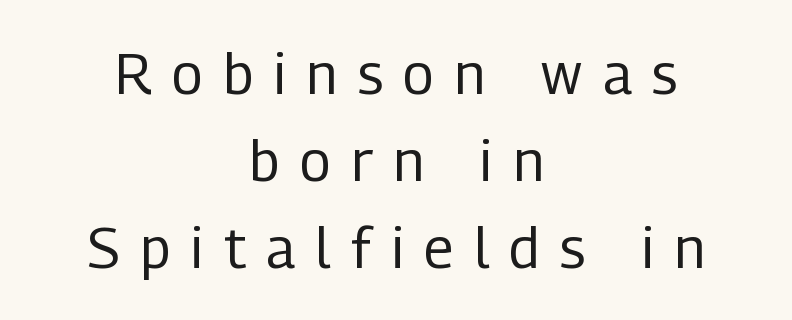
You could only call the tracking loose — the letters float apart. Weight: regular or lighter. Quick note: not italic, upright. Anything drawn beneath the words? Only blank space. Note the varied advance widths — an 'i' is clearly narrower than an 'm'.
